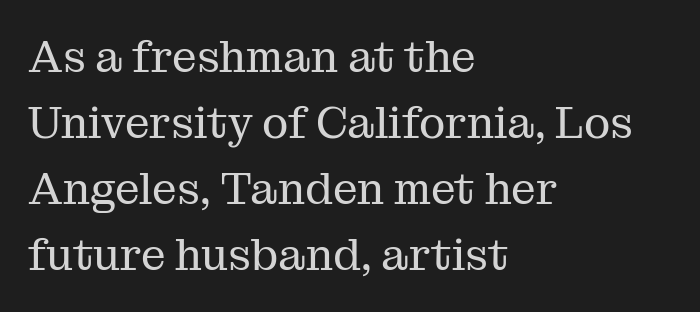
Q: Is the text bold? A: No.
Q: Is the text italic (slanted)? A: No, it is upright.
Q: Is the typeface a serif or a sans-serif typeface? A: Serif.
Q: Is the text underlined? A: No.
Q: How is the paragraph aligned? A: Left-aligned.
Q: Is the spacing between letters normal or unusually wide? A: Normal.
Q: Is the spacing between lines tight, normal or loose? A: Normal.
Q: Width (condensed, normal, or wide)? A: Normal.
Q: Stroke contrast? A: Medium.
Q: x-height? A: Medium.
Q: Monospaced? A: No.
